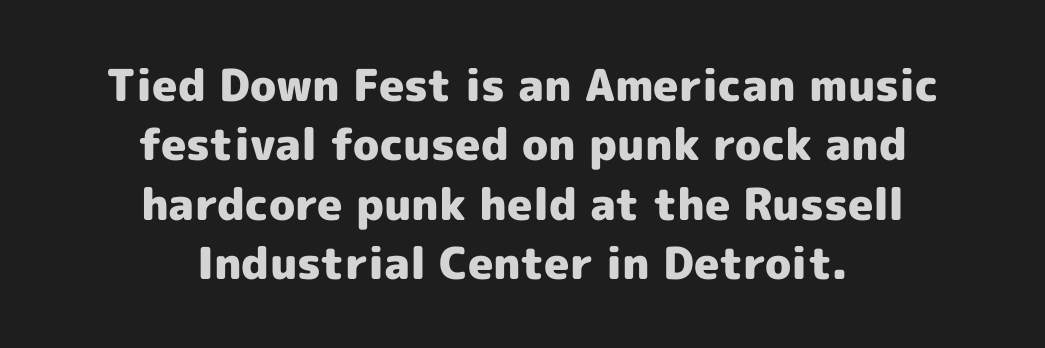
The image shows 44 px heavy sans-serif type, upright; set centered, normal line spacing (1.35x), normal letter spacing, not underlined; a medium x-height.
